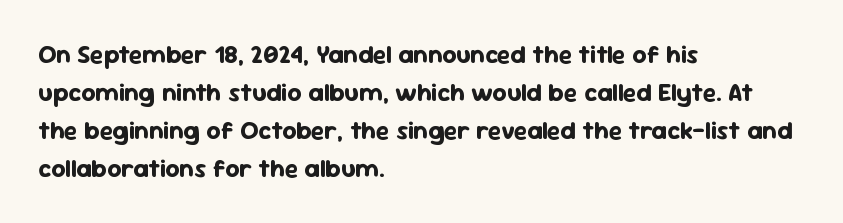
Q: Is the text bold? A: Yes.
Q: Is the text italic (slanted)? A: No, it is upright.
Q: Is the text underlined? A: No.
Q: How is the paragraph aligned? A: Left-aligned.
Q: Is the spacing between letters normal or unusually wide? A: Normal.
Q: Is the spacing between lines tight, normal or loose? A: Normal.
